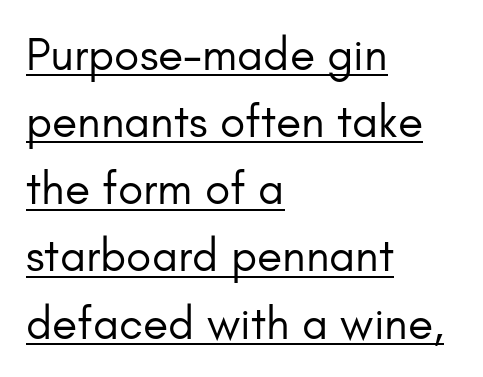
{"serif": "no", "italic": "no", "bold": "no", "weight": "regular", "width": "normal", "stroke_contrast": "low", "x_height": "small", "monospaced": "no", "underline": "yes", "align": "left", "line_spacing": "normal", "line_spacing_ratio": 1.46, "letter_spacing": "normal", "letter_spacing_em": 0.0, "glyph_px": 46}
